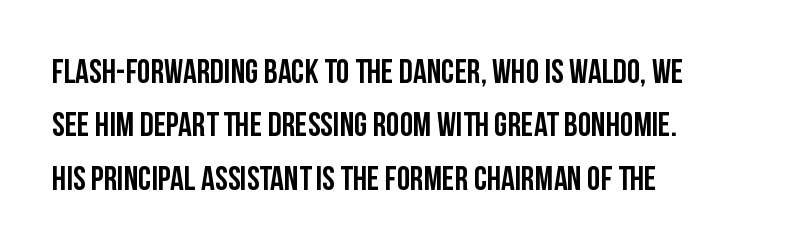
{"serif": "no", "italic": "no", "width": "condensed", "stroke_contrast": "low", "x_height": "large", "monospaced": "no", "underline": "no", "align": "left", "line_spacing": "normal", "line_spacing_ratio": 1.57, "letter_spacing": "normal", "letter_spacing_em": 0.0, "glyph_px": 34}
